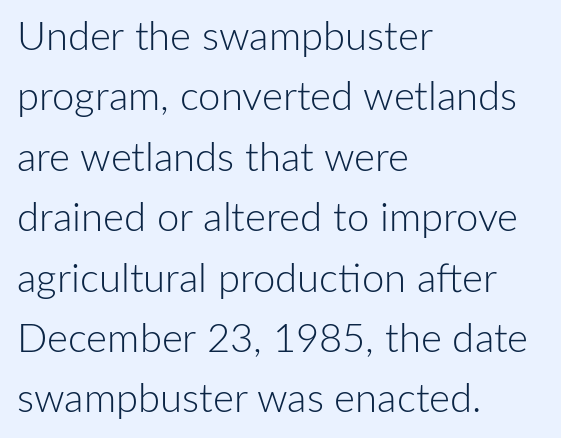
These lines are rendered in a variable-pitch font. A typesetter would label this face a sans. Between one letter and the next there's only the usual sliver of space. No chunkiness to these letters — they're not bold. A normal amount of white space separates one row of letters from the next.
